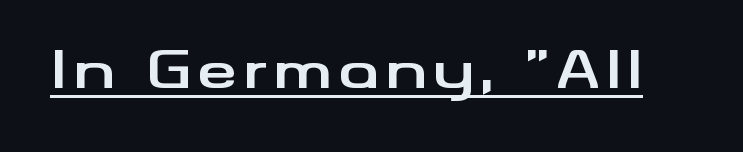
{"serif": "no", "italic": "no", "bold": "yes", "weight": "bold", "width": "wide", "stroke_contrast": "medium", "x_height": "small", "monospaced": "no", "underline": "yes", "glyph_px": 51}
